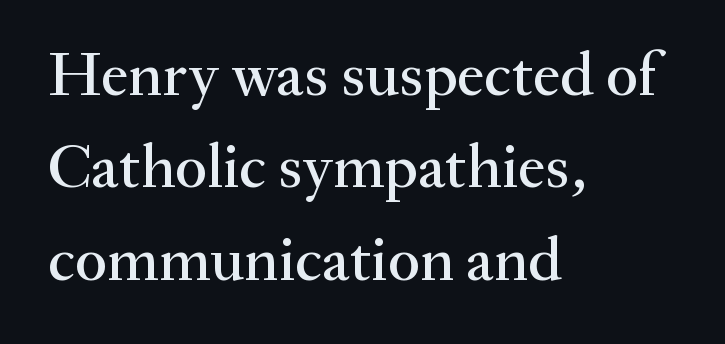
The image shows 62 px serif type, upright; set left-aligned, normal line spacing (1.49x), normal letter spacing, not underlined; medium stroke contrast and a small x-height.
